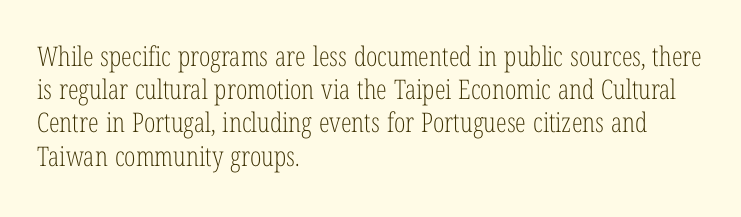
Q: Is the text bold? A: No.
Q: Is the text italic (slanted)? A: No, it is upright.
Q: Is the text underlined? A: No.
Q: How is the paragraph aligned? A: Left-aligned.
Q: Is the spacing between letters normal or unusually wide? A: Normal.
